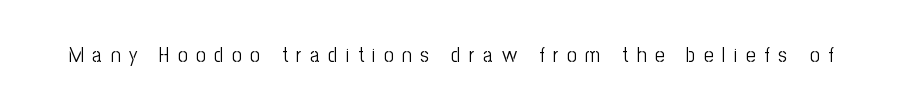
Q: Is the text bold? A: No.
Q: Is the text italic (slanted)? A: No, it is upright.
Q: Is the text underlined? A: No.
Q: Is the spacing between letters normal or unusually wide? A: Unusually wide.
